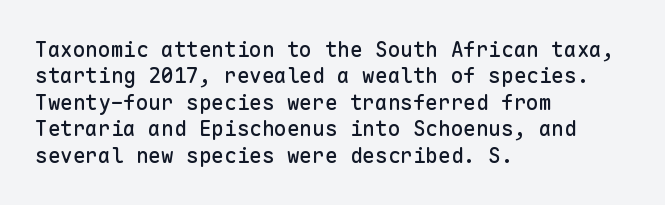
{"italic": "no", "underline": "no", "align": "left", "line_spacing": "normal", "line_spacing_ratio": 1.26, "letter_spacing": "normal", "letter_spacing_em": 0.0, "glyph_px": 21}
